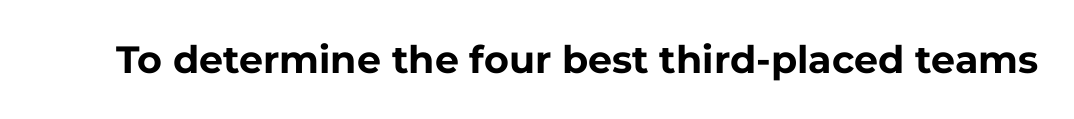
Q: Is the text bold? A: Yes.
Q: Is the text italic (slanted)? A: No, it is upright.
Q: Is the typeface a serif or a sans-serif typeface? A: Sans-serif.
Q: Is the text underlined? A: No.
Q: Is the spacing between letters normal or unusually wide? A: Normal.
Q: Width (condensed, normal, or wide)? A: Normal.
Q: Stroke contrast? A: Low.
Q: x-height? A: Medium.
Q: Monospaced? A: No.
